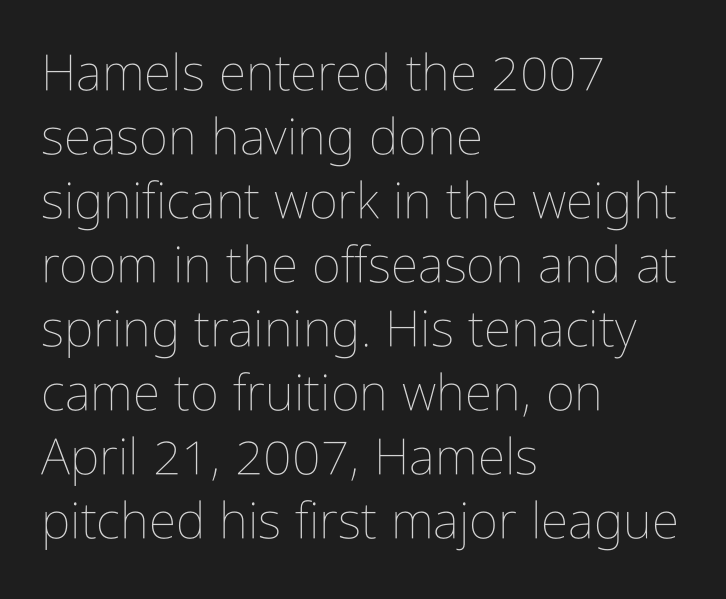
{"italic": "no", "bold": "no", "weight": "thin", "width": "condensed", "stroke_contrast": "low", "x_height": "medium", "monospaced": "no", "underline": "no", "align": "left", "line_spacing": "normal", "line_spacing_ratio": 1.28, "letter_spacing": "normal", "letter_spacing_em": 0.0, "glyph_px": 50}
